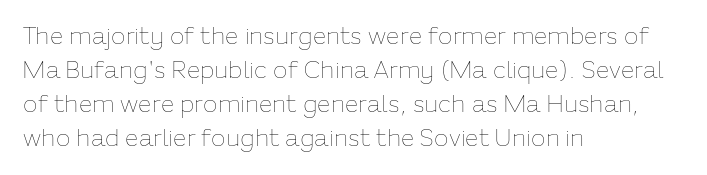
Q: Is the text bold? A: No.
Q: Is the text italic (slanted)? A: No, it is upright.
Q: Is the text underlined? A: No.
Q: How is the paragraph aligned? A: Left-aligned.
Q: Is the spacing between letters normal or unusually wide? A: Normal.
Q: Is the spacing between lines tight, normal or loose? A: Normal.
